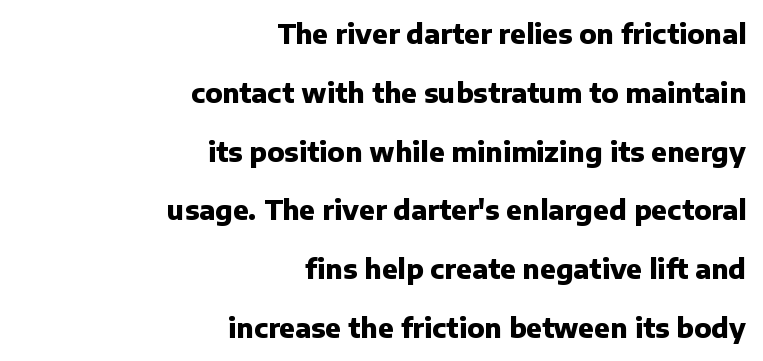
Q: Is the text bold? A: Yes.
Q: Is the text italic (slanted)? A: No, it is upright.
Q: Is the text underlined? A: No.
Q: How is the paragraph aligned? A: Right-aligned.
Q: Is the spacing between letters normal or unusually wide? A: Normal.
Q: Is the spacing between lines tight, normal or loose? A: Loose.
